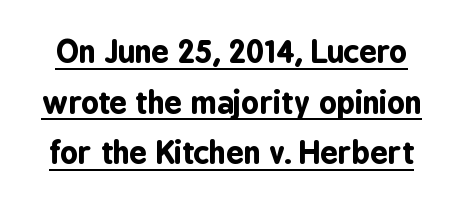
The image shows 31 px bold, condensed sans-serif type, upright; set normal line spacing (1.63x), normal letter spacing, underlined; low stroke contrast and a medium x-height.
